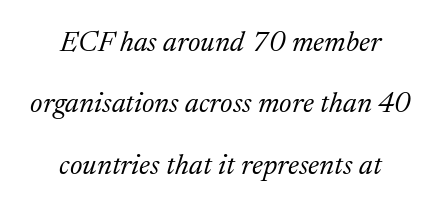
{"serif": "yes", "italic": "yes", "lean": "right", "slant_degrees": 17, "bold": "no", "weight": "light", "width": "normal", "stroke_contrast": "medium", "x_height": "medium", "monospaced": "no", "underline": "no", "align": "center", "line_spacing": "loose", "line_spacing_ratio": 2.12, "letter_spacing": "normal", "letter_spacing_em": 0.0, "glyph_px": 29}
